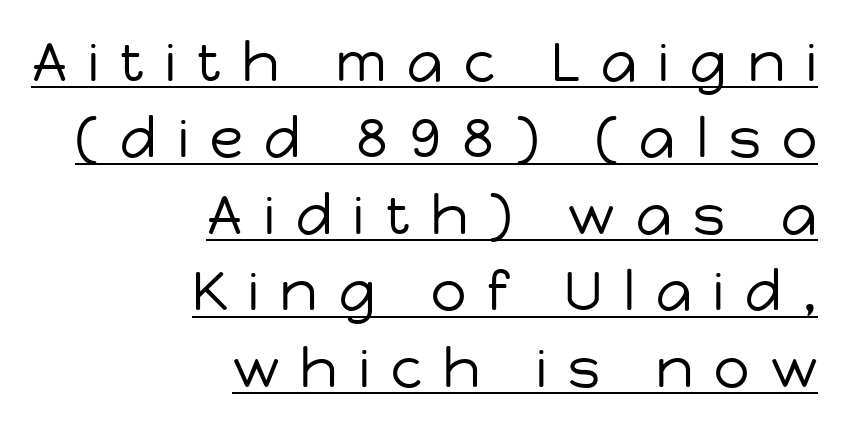
The image shows 55 px regular-weight sans-serif type, upright; set right-aligned, normal line spacing (1.39x), unusually wide letter spacing (+0.39 em), underlined; low stroke contrast and a medium x-height.
